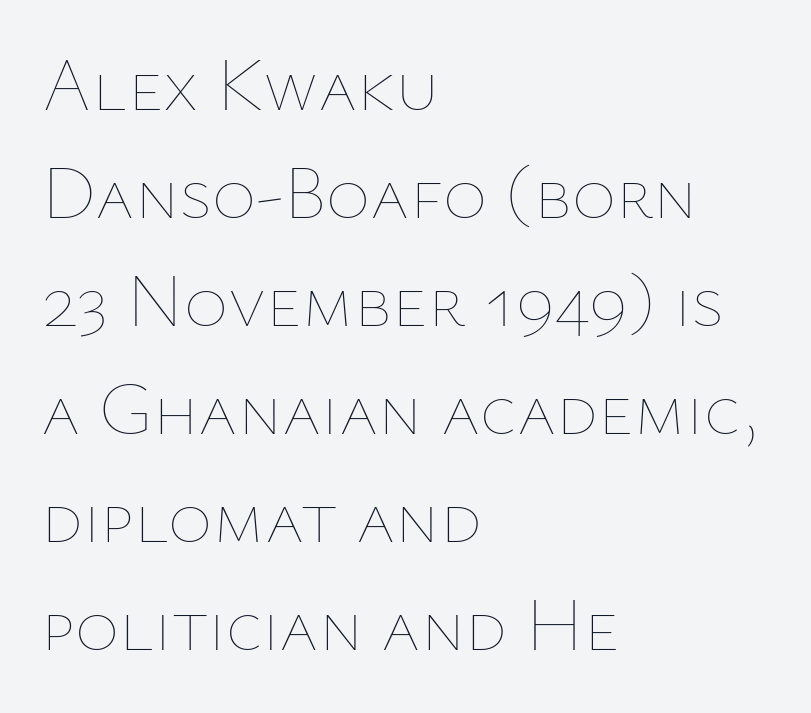
Stem width sits at or under what a default text font uses. The letters advance in unequal steps, a hallmark of proportional type. These lines sit exactly where default settings would place them. Ordinary non-slanted type is in use. Quick note: underline off.
